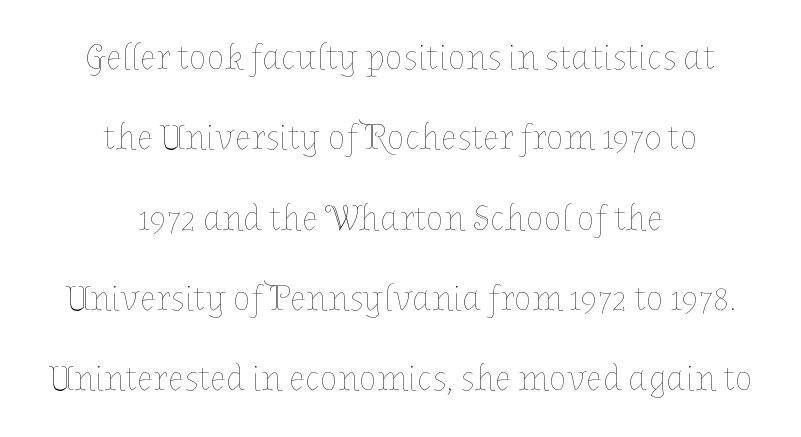
The image shows 37 px thin type, upright; set centered, loose line spacing (2.17x), normal letter spacing, not underlined; low stroke contrast and a medium x-height.
